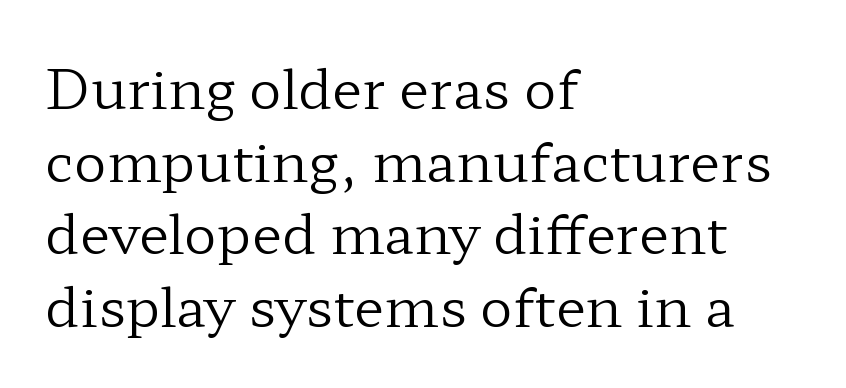
Q: Is the text bold? A: No.
Q: Is the text italic (slanted)? A: No, it is upright.
Q: Is the typeface a serif or a sans-serif typeface? A: Serif.
Q: Is the text underlined? A: No.
Q: How is the paragraph aligned? A: Left-aligned.
Q: Is the spacing between letters normal or unusually wide? A: Normal.
Q: Is the spacing between lines tight, normal or loose? A: Normal.
Q: Width (condensed, normal, or wide)? A: Wide.
Q: Stroke contrast? A: Low.
Q: x-height? A: Medium.
Q: Monospaced? A: No.
